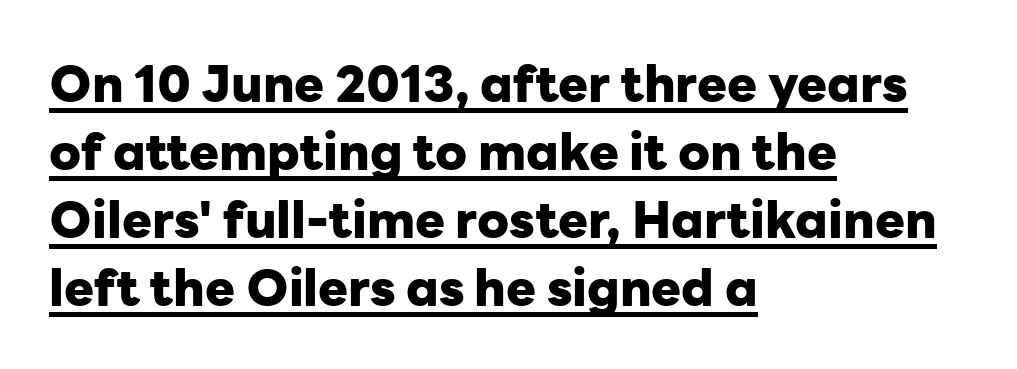
{"serif": "no", "italic": "no", "bold": "yes", "weight": "heavy", "width": "normal", "stroke_contrast": "low", "x_height": "medium", "monospaced": "no", "underline": "yes", "align": "left", "line_spacing": "normal", "line_spacing_ratio": 1.36, "letter_spacing": "normal", "letter_spacing_em": 0.0, "glyph_px": 50}
